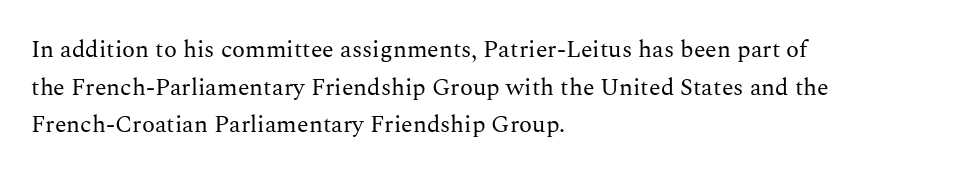
The setting favours the left margin, as ordinary paragraphs usually do. The face looks like a standard text weight, possibly lighter. Each row of text sits above clean, open space. Posture: straight, roman, zero tilt.
